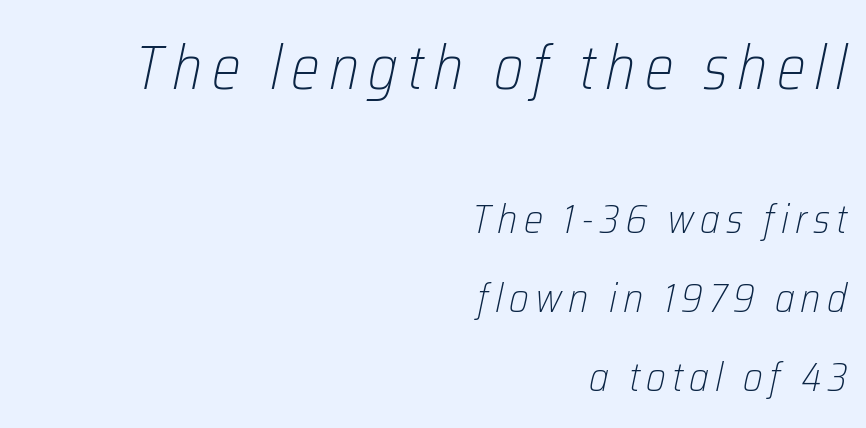
Q: Is the text bold? A: No.
Q: Is the text italic (slanted)? A: Yes, it leans right by about 12 degrees.
Q: Is the text underlined? A: No.
Q: How is the paragraph aligned? A: Right-aligned.
Q: Is the spacing between lines tight, normal or loose? A: Loose.
Q: Which block of text is set in a larger size, the first (top) or the second (bottom)? A: The first (top) one.
Q: Width (condensed, normal, or wide)? A: Condensed.
Q: Stroke contrast? A: Low.
Q: x-height? A: Medium.
Q: Monospaced? A: No.
